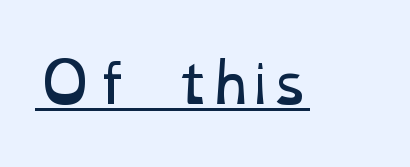
The image shows 53 px regular-weight, wide type; set normal letter spacing, underlined; low stroke contrast and a medium x-height.
